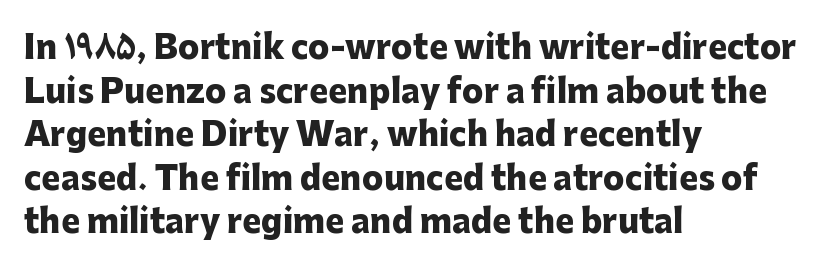
{"serif": "no", "italic": "no", "bold": "yes", "weight": "heavy", "width": "normal", "stroke_contrast": "low", "x_height": "medium", "monospaced": "no", "underline": "no", "align": "left", "line_spacing": "normal", "line_spacing_ratio": 1.36, "letter_spacing": "normal", "letter_spacing_em": 0.0, "glyph_px": 32}
